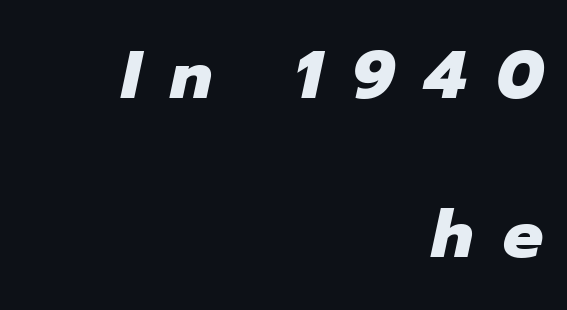
The image shows 67 px heavy type, italic (leaning right); set right-aligned, loose line spacing (2.37x), unusually wide letter spacing (+0.45 em), not underlined; low stroke contrast and a medium x-height.
